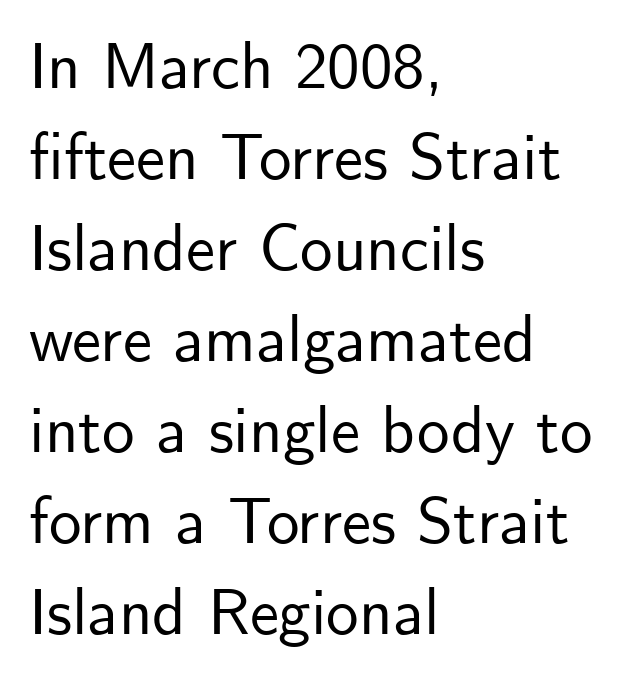
The image shows 65 px sans-serif type, upright; set left-aligned, normal line spacing (1.4x), normal letter spacing, not underlined; low stroke contrast and a small x-height.
